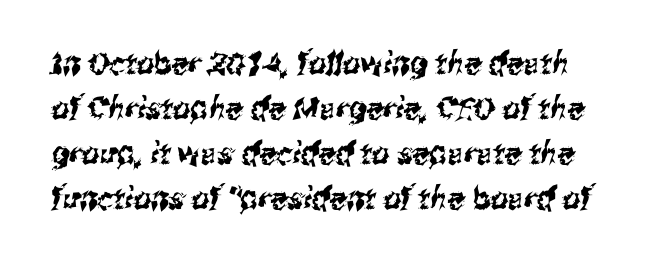
The letterforms sit shoulder to shoulder at normal distance. How would I describe the line gaps? Plain and ordinary. No feet cap the strokes, marking this as sans-serif type. Think of a printed novel: that variable character pitch is what you see here. The strip under each line holds only bare page.
